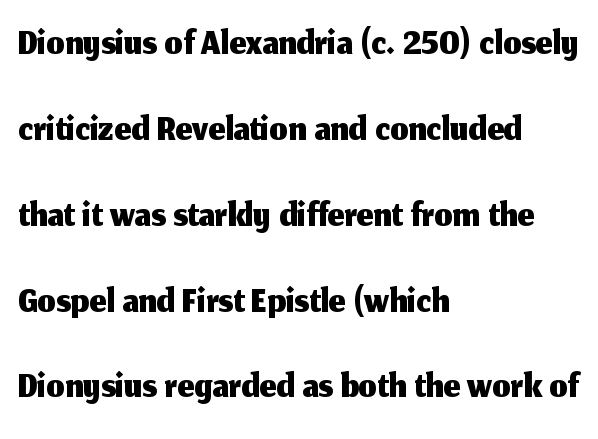
{"serif": "no", "italic": "no", "width": "normal", "stroke_contrast": "medium", "x_height": "medium", "monospaced": "no", "underline": "no", "align": "left", "line_spacing": "normal", "line_spacing_ratio": 1.48, "letter_spacing": "normal", "letter_spacing_em": 0.0, "glyph_px": 58}
